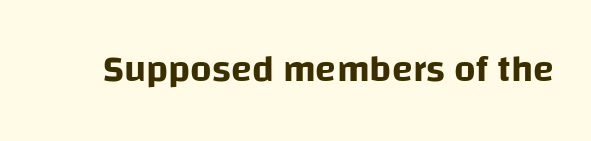
Beneath every word, the page is bare. Varying glyph widths throughout — classic text-font behaviour. Are there feet on the stems? There aren't — it's a sans. Every stem runs plumb, perpendicular to the baseline. The rendering keeps characters at their native spacing.
